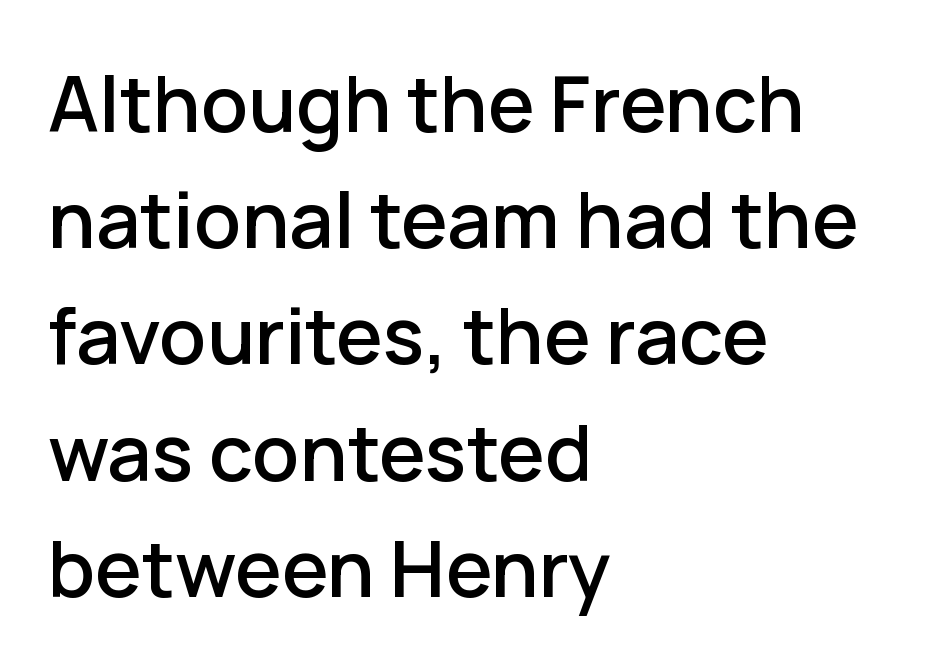
{"serif": "no", "italic": "no", "width": "normal", "stroke_contrast": "low", "x_height": "medium", "monospaced": "no", "underline": "no", "align": "left", "line_spacing": "normal", "line_spacing_ratio": 1.49, "letter_spacing": "normal", "letter_spacing_em": 0.0, "glyph_px": 78}
